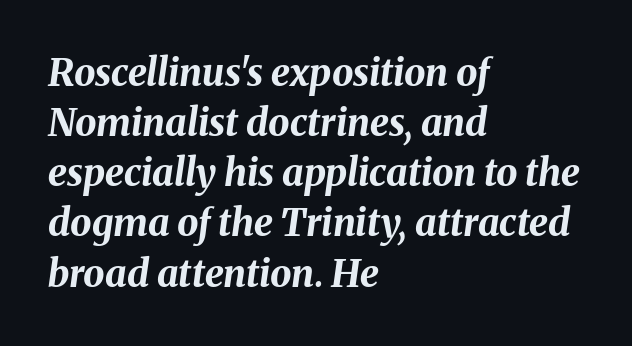
{"italic": "yes", "lean": "right", "slant_degrees": 8, "bold": "yes", "weight": "bold", "width": "normal", "stroke_contrast": "medium", "x_height": "medium", "monospaced": "no", "underline": "no", "align": "left", "line_spacing": "normal", "line_spacing_ratio": 1.32, "letter_spacing": "normal", "letter_spacing_em": 0.0, "glyph_px": 38}
